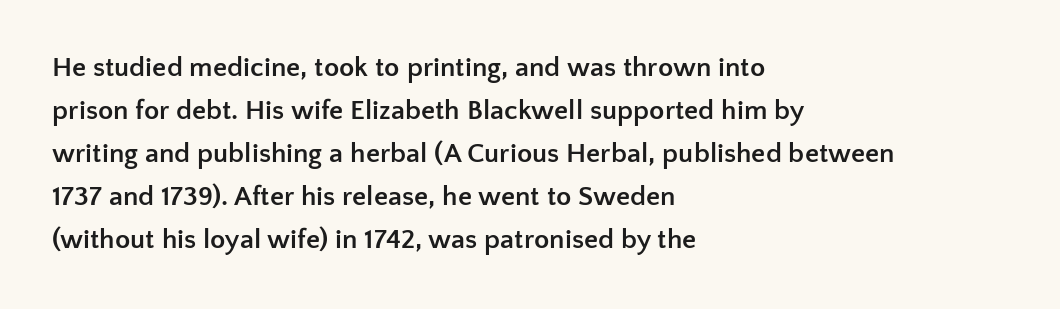
{"serif": "no", "italic": "no", "bold": "yes", "weight": "semibold", "width": "normal", "stroke_contrast": "low", "x_height": "medium", "monospaced": "no", "underline": "no", "align": "left", "line_spacing": "normal", "line_spacing_ratio": 1.54, "letter_spacing": "normal", "letter_spacing_em": 0.0, "glyph_px": 28}
